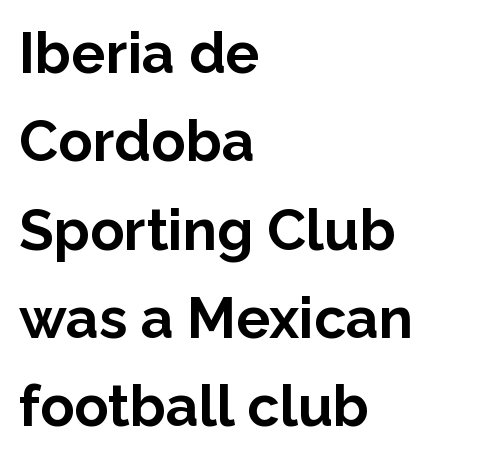
Type without underlining. This is the regular roman posture of the typeface. The line texture is even and compact thanks to regular tracking. Spacing verdict: proportional, widths tailored to each character.
